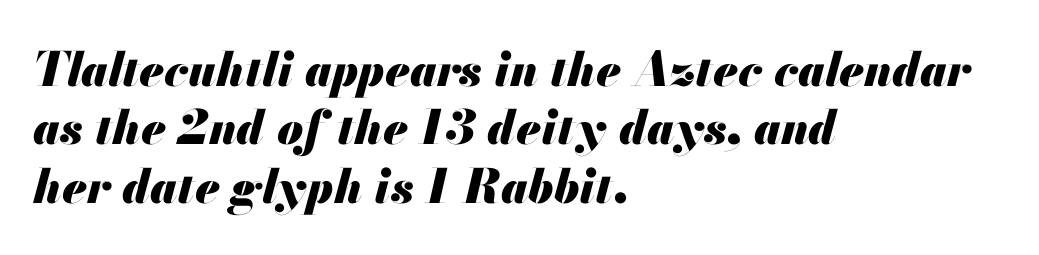
Q: Is the text bold? A: Yes.
Q: Is the text italic (slanted)? A: Yes, it leans right by about 13 degrees.
Q: Is the text underlined? A: No.
Q: How is the paragraph aligned? A: Left-aligned.
Q: Is the spacing between letters normal or unusually wide? A: Normal.
Q: Width (condensed, normal, or wide)? A: Normal.
Q: Stroke contrast? A: Medium.
Q: x-height? A: Small.
Q: Monospaced? A: No.
